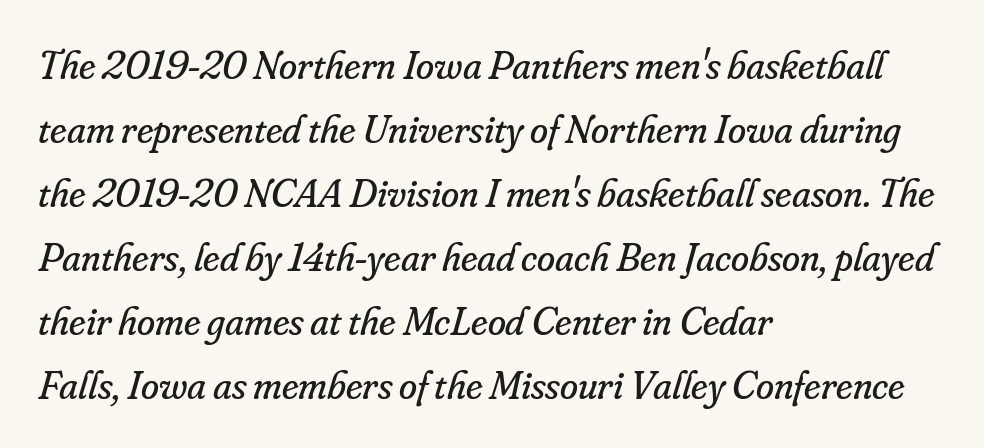
{"serif": "yes", "italic": "yes", "lean": "right", "slant_degrees": 16, "bold": "no", "weight": "regular", "width": "normal", "stroke_contrast": "low", "x_height": "small", "monospaced": "no", "underline": "no", "align": "left", "line_spacing": "normal", "line_spacing_ratio": 1.56, "letter_spacing": "normal", "letter_spacing_em": 0.0, "glyph_px": 41}
